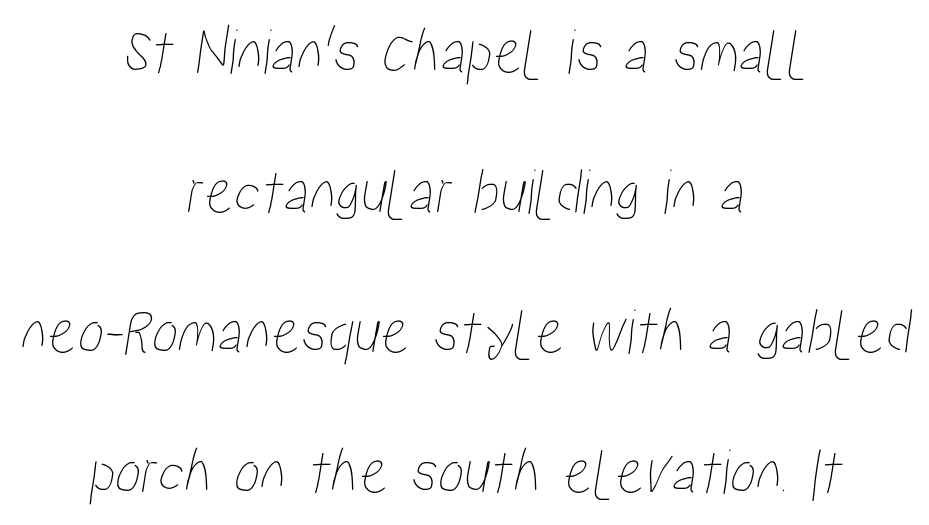
The image shows 66 px condensed type; set centered, loose line spacing (2.12x), normal letter spacing, not underlined; low stroke contrast and a medium x-height.
